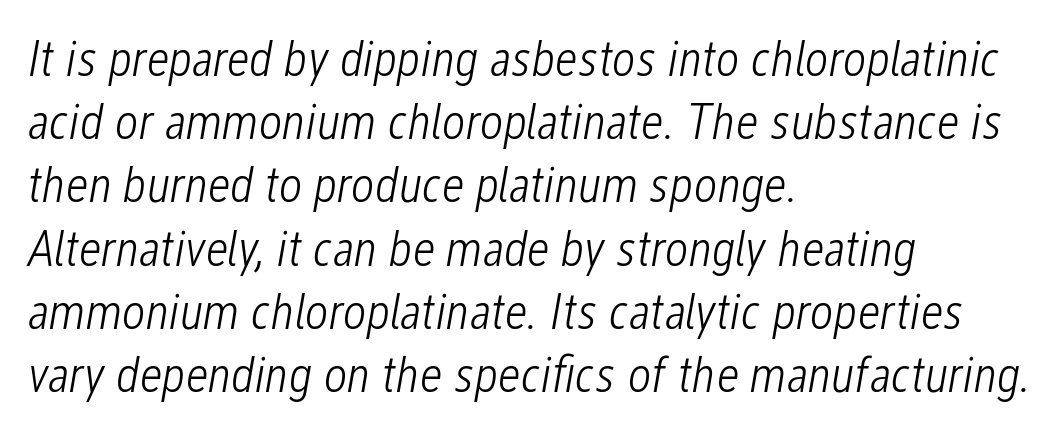
The image shows 51 px light, condensed type, italic (leaning right); set left-aligned, line spacing 1.24x, normal letter spacing, not underlined; low stroke contrast and a medium x-height.
